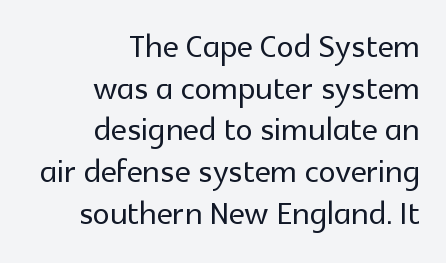
Q: Is the text italic (slanted)? A: No, it is upright.
Q: Is the typeface a serif or a sans-serif typeface? A: Sans-serif.
Q: Is the text underlined? A: No.
Q: How is the paragraph aligned? A: Right-aligned.
Q: Is the spacing between letters normal or unusually wide? A: Normal.
Q: Is the spacing between lines tight, normal or loose? A: Tight.
Q: Width (condensed, normal, or wide)? A: Normal.
Q: x-height? A: Medium.
Q: Monospaced? A: No.
